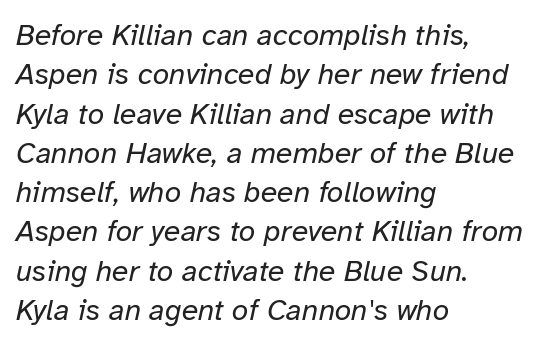
The space beneath each line is pristine and unruled. Nothing unusual about the tracking: characters are spaced as the font intends. Evenly set lines give the paragraph a standard silhouette. Is the block centered? No — it sits flush against the left margin.
